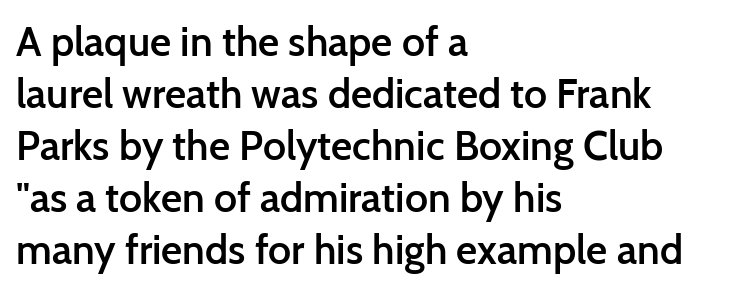
The image shows 41 px semibold sans-serif type, upright; set left-aligned, normal line spacing (1.27x), normal letter spacing, not underlined; low stroke contrast and a medium x-height.
